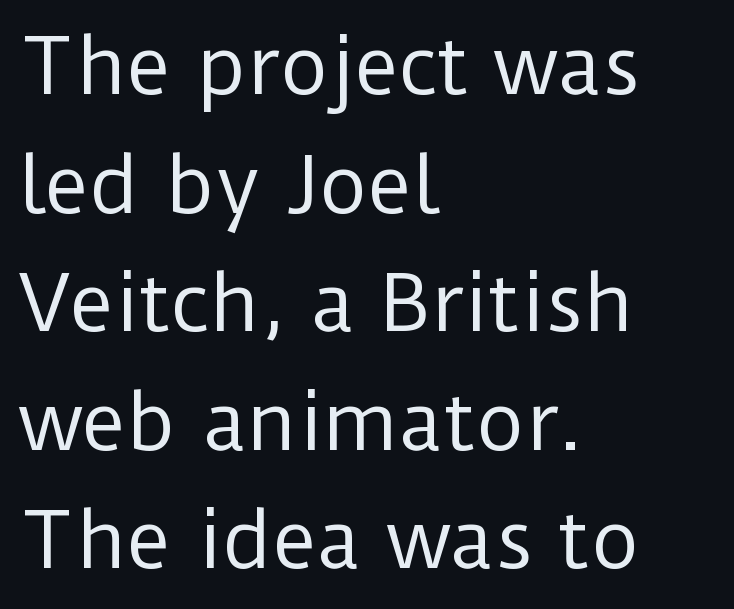
Q: Is the text bold? A: No.
Q: Is the text italic (slanted)? A: No, it is upright.
Q: Is the typeface a serif or a sans-serif typeface? A: Sans-serif.
Q: Is the text underlined? A: No.
Q: How is the paragraph aligned? A: Left-aligned.
Q: Is the spacing between letters normal or unusually wide? A: Normal.
Q: Is the spacing between lines tight, normal or loose? A: Normal.
Q: Width (condensed, normal, or wide)? A: Normal.
Q: Stroke contrast? A: Low.
Q: x-height? A: Medium.
Q: Monospaced? A: No.
